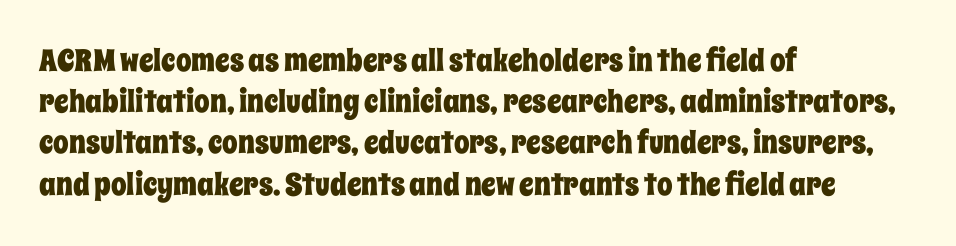
The image shows 31 px condensed type, upright; set left-aligned, normal line spacing (1.33x), normal letter spacing, not underlined; low stroke contrast and a large x-height.
